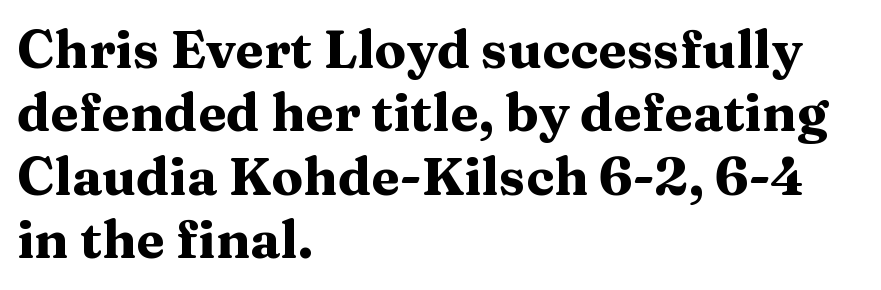
{"serif": "yes", "italic": "no", "bold": "yes", "weight": "heavy", "width": "wide", "stroke_contrast": "medium", "x_height": "medium", "monospaced": "no", "underline": "no", "align": "left", "line_spacing_ratio": 1.22, "letter_spacing": "normal", "letter_spacing_em": 0.0, "glyph_px": 52}
